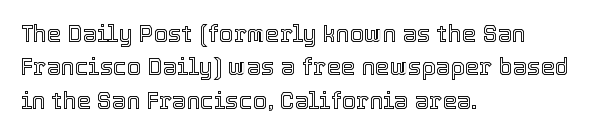
{"italic": "no", "underline": "no", "align": "left", "line_spacing": "normal", "line_spacing_ratio": 1.45, "letter_spacing": "normal", "letter_spacing_em": 0.0, "glyph_px": 23}
